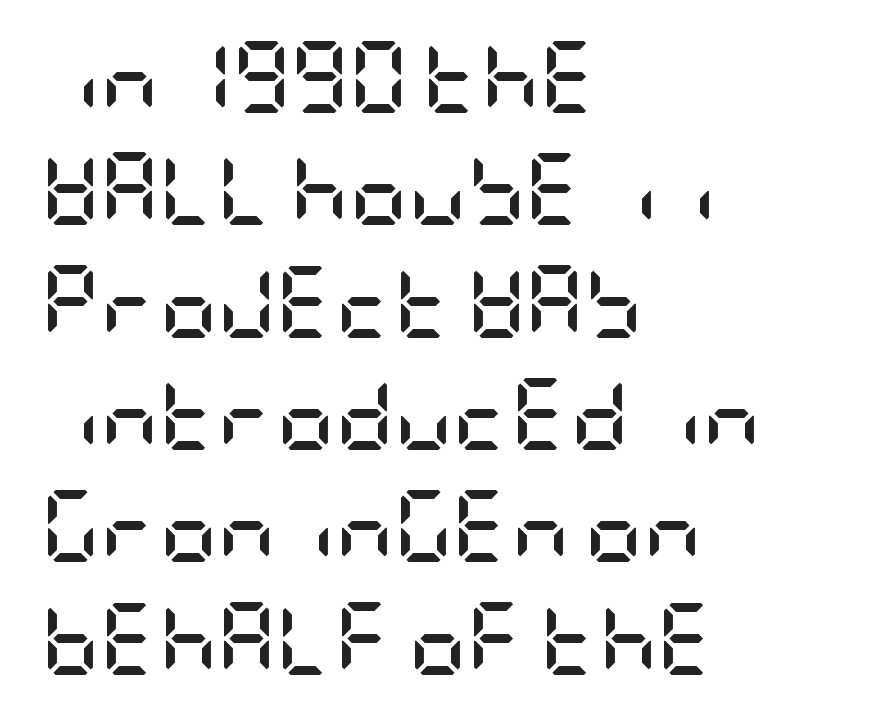
The image shows 72 px semibold, condensed sans-serif type, upright; set left-aligned, normal line spacing (1.56x), normal letter spacing, not underlined; low stroke contrast and a large x-height.
